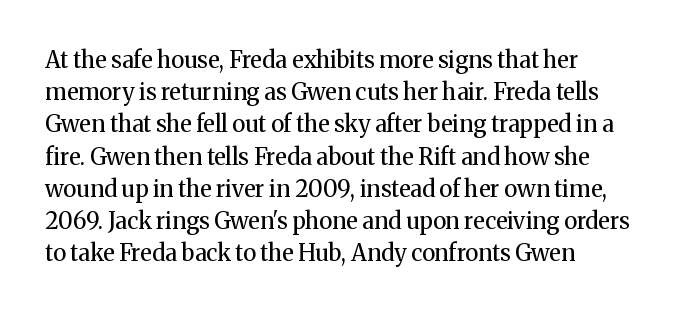
Ascenders rise straight up at ninety degrees. Glyph-to-glyph distance matches everyday printed text. If you measured baseline to baseline, you'd find a middling distance. This is not heavy type; no bold has been used.
